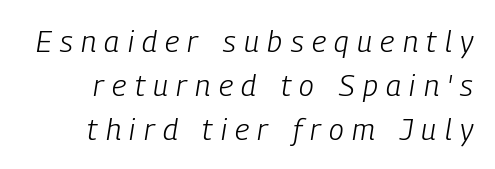
{"italic": "yes", "lean": "right", "slant_degrees": 9, "bold": "no", "weight": "light", "width": "condensed", "stroke_contrast": "low", "x_height": "medium", "monospaced": "no", "underline": "no", "line_spacing": "normal", "line_spacing_ratio": 1.46, "letter_spacing": "wide", "letter_spacing_em": 0.28, "glyph_px": 30}
